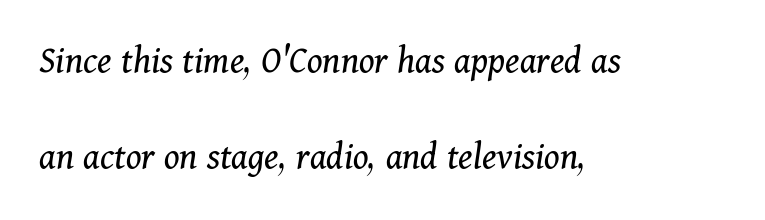
Old-style or modern, the face here clearly has serifs. Underlining? Definitely not there. The text carries the slant typical of an italic or oblique font. The leading is generous, giving the passage an open texture. This reads as an unemphasized weight, regular at the heaviest. Here the designer chose a conventional face with non-uniform glyph widths.
